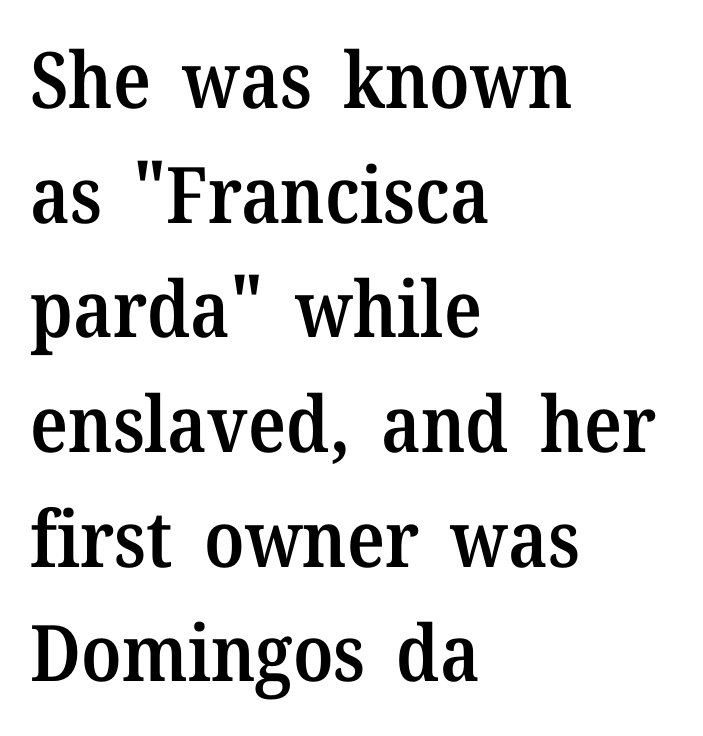
Q: Is the text bold? A: Semi-bold.
Q: Is the text italic (slanted)? A: No, it is upright.
Q: Is the typeface a serif or a sans-serif typeface? A: Serif.
Q: Is the text underlined? A: No.
Q: How is the paragraph aligned? A: Left-aligned.
Q: Is the spacing between letters normal or unusually wide? A: Normal.
Q: Is the spacing between lines tight, normal or loose? A: Normal.
Q: Width (condensed, normal, or wide)? A: Normal.
Q: Stroke contrast? A: Medium.
Q: x-height? A: Medium.
Q: Monospaced? A: No.
